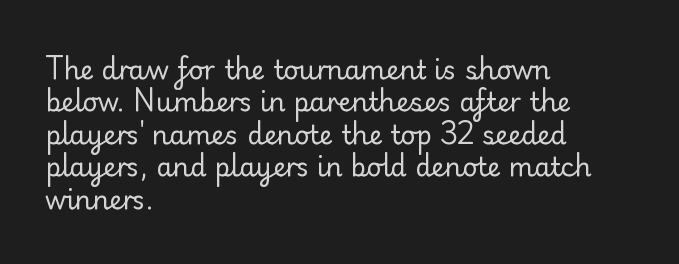
Q: Is the text bold? A: No.
Q: Is the text italic (slanted)? A: No, it is upright.
Q: Is the text underlined? A: No.
Q: How is the paragraph aligned? A: Left-aligned.
Q: Is the spacing between letters normal or unusually wide? A: Normal.
Q: Is the spacing between lines tight, normal or loose? A: Normal.
